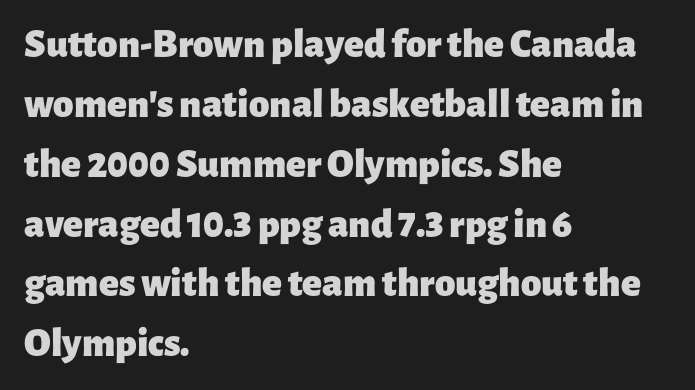
Q: Is the text bold? A: Yes.
Q: Is the text italic (slanted)? A: No, it is upright.
Q: Is the typeface a serif or a sans-serif typeface? A: Sans-serif.
Q: Is the text underlined? A: No.
Q: How is the paragraph aligned? A: Left-aligned.
Q: Is the spacing between letters normal or unusually wide? A: Normal.
Q: Is the spacing between lines tight, normal or loose? A: Normal.
Q: Width (condensed, normal, or wide)? A: Normal.
Q: Stroke contrast? A: Low.
Q: x-height? A: Medium.
Q: Monospaced? A: No.
